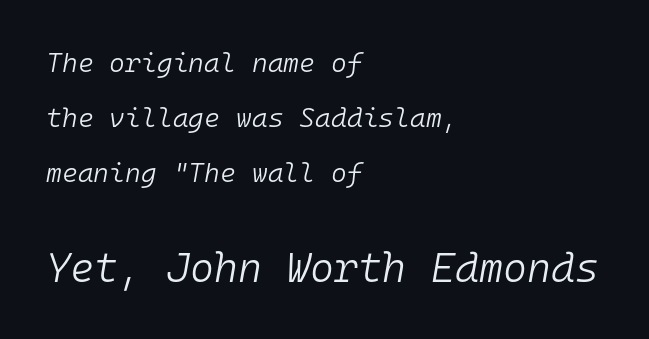
Q: Is the text bold? A: No.
Q: Is the text italic (slanted)? A: Yes, it leans right by about 10 degrees.
Q: Is the text underlined? A: No.
Q: How is the paragraph aligned? A: Left-aligned.
Q: Is the spacing between letters normal or unusually wide? A: Normal.
Q: Is the spacing between lines tight, normal or loose? A: Loose.
Q: Which block of text is set in a larger size, the first (top) or the second (bottom)? A: The second (bottom) one.
Q: Width (condensed, normal, or wide)? A: Normal.
Q: Stroke contrast? A: Low.
Q: x-height? A: Medium.
Q: Monospaced? A: Yes.
